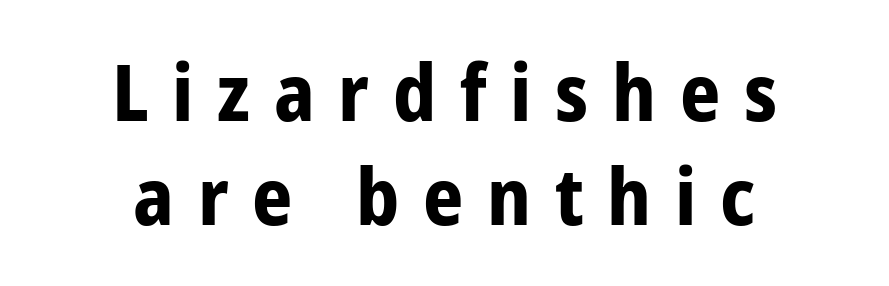
Is this a fixed-width face? No — the glyphs have proportional, varying widths. Thick stems and heavy bowls — unmistakably bold. Does extra space separate the letters? Yes, quite a lot of it. Typographically, this falls in the sans-serif category.
